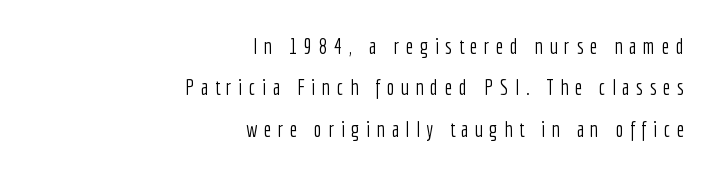
Letters have the restrained weight of plain body copy at most. The zone under the glyphs is completely vacant. Teacher's note: observe the even right margin — that is flush-right alignment. Whoever set this chose breathing room over compactness in the vertical rhythm. Compared with typical body copy, the letter spacing here is much looser.
